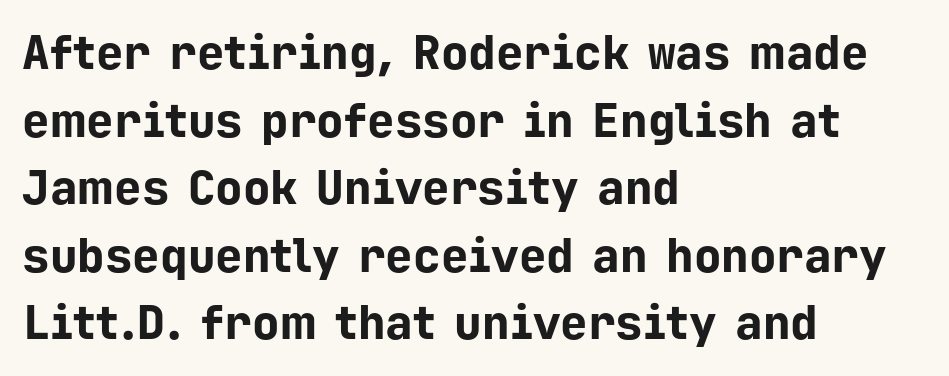
Heavy-handed strokes throughout: this text is bold. What stands out about the letter spacing? Nothing — it is the standard amount. These lines stack with their left ends in a neat column. Does the type have serifs? No, each stem ends abruptly. How would I describe the line gaps? Plain and ordinary. The letters march in equal steps, a hallmark of fixed-pitch type.
